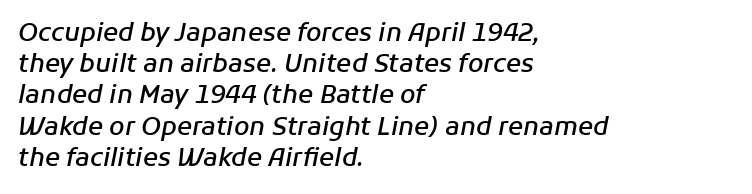
Q: Is the text bold? A: Semi-bold.
Q: Is the text italic (slanted)? A: Yes, it leans right by about 11 degrees.
Q: Is the text underlined? A: No.
Q: How is the paragraph aligned? A: Left-aligned.
Q: Is the spacing between letters normal or unusually wide? A: Normal.
Q: Is the spacing between lines tight, normal or loose? A: Normal.
